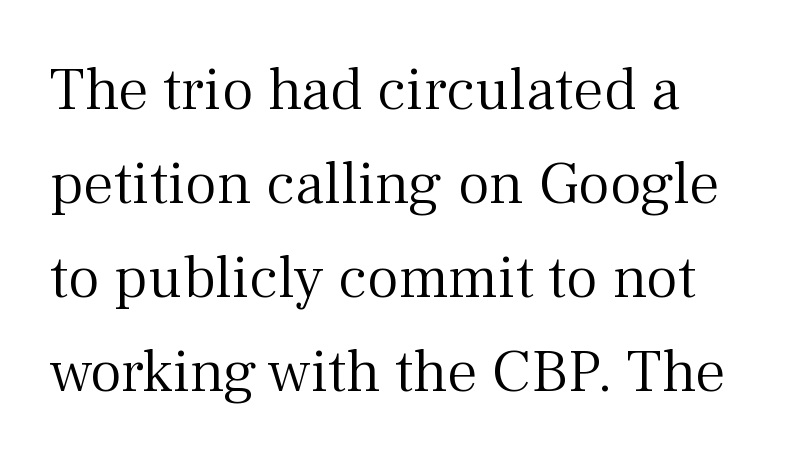
Q: Is the text bold? A: No.
Q: Is the text italic (slanted)? A: No, it is upright.
Q: Is the typeface a serif or a sans-serif typeface? A: Serif.
Q: Is the text underlined? A: No.
Q: How is the paragraph aligned? A: Left-aligned.
Q: Is the spacing between letters normal or unusually wide? A: Normal.
Q: Is the spacing between lines tight, normal or loose? A: Normal.
Q: Width (condensed, normal, or wide)? A: Normal.
Q: Stroke contrast? A: Medium.
Q: x-height? A: Medium.
Q: Monospaced? A: No.
